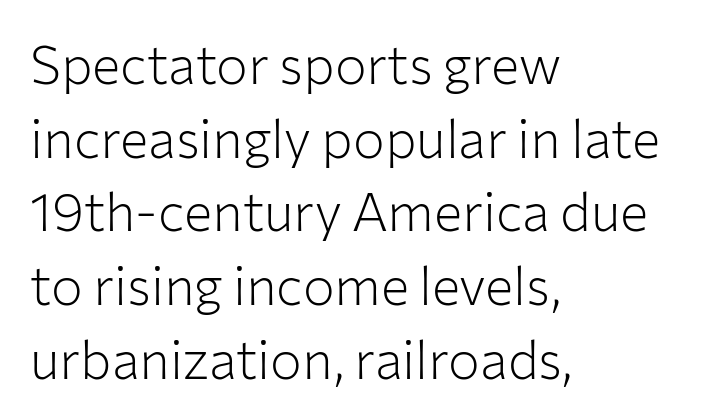
{"serif": "no", "italic": "no", "bold": "no", "weight": "light", "width": "normal", "stroke_contrast": "low", "x_height": "medium", "monospaced": "no", "underline": "no", "align": "left", "line_spacing": "normal", "line_spacing_ratio": 1.39, "letter_spacing": "normal", "letter_spacing_em": 0.0, "glyph_px": 53}
